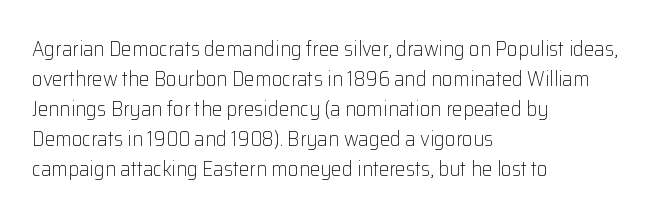
The image shows 21 px text type, upright; set left-aligned, normal line spacing (1.43x), normal letter spacing, not underlined.
